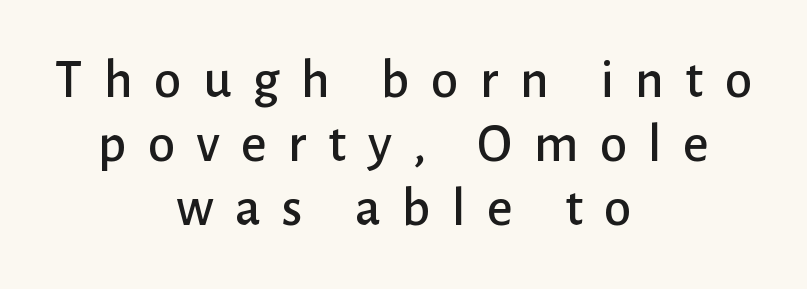
Characters remain perfectly vertical along every line. A typesetter would call this proportional, since set widths differ per character. Stroke terminals: plain, sans-serif. Underline: absent. The whitespace from short lines is split evenly between both sides.
